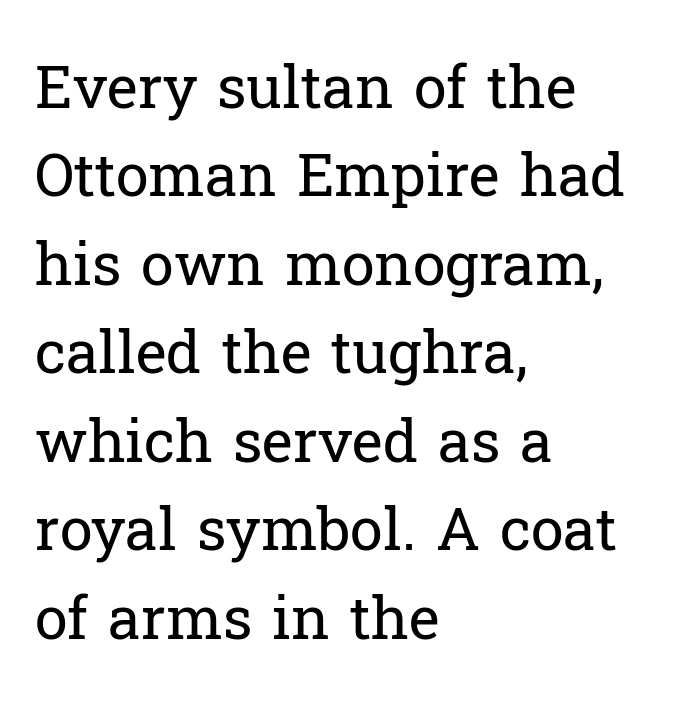
Q: Is the text bold? A: No.
Q: Is the text italic (slanted)? A: No, it is upright.
Q: Is the typeface a serif or a sans-serif typeface? A: Serif.
Q: Is the text underlined? A: No.
Q: How is the paragraph aligned? A: Left-aligned.
Q: Is the spacing between letters normal or unusually wide? A: Normal.
Q: Is the spacing between lines tight, normal or loose? A: Normal.
Q: Width (condensed, normal, or wide)? A: Normal.
Q: Stroke contrast? A: Low.
Q: x-height? A: Medium.
Q: Monospaced? A: No.
